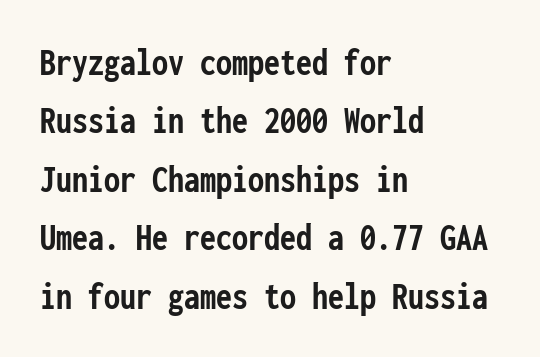
The image shows 40 px semibold, condensed sans-serif type, upright, monospaced; set left-aligned, normal line spacing (1.46x), normal letter spacing, not underlined; low stroke contrast and a medium x-height.
